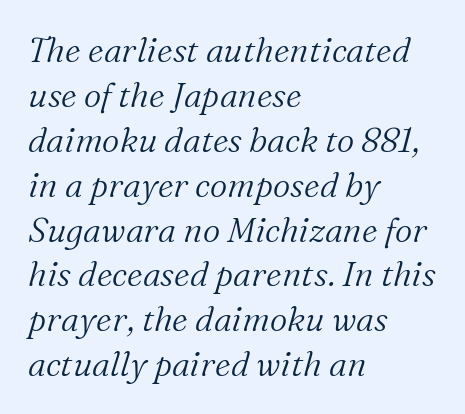
The image shows 34 px light serif type, italic (leaning right); set left-aligned, normal line spacing (1.32x), normal letter spacing, not underlined; medium stroke contrast and a medium x-height.
